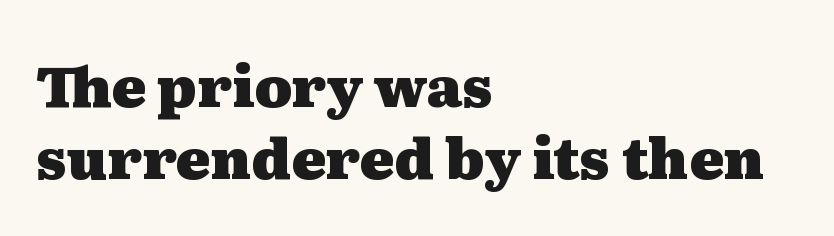
Q: Is the text bold? A: Yes.
Q: Is the text italic (slanted)? A: No, it is upright.
Q: Is the typeface a serif or a sans-serif typeface? A: Serif.
Q: Is the text underlined? A: No.
Q: How is the paragraph aligned? A: Left-aligned.
Q: Is the spacing between letters normal or unusually wide? A: Normal.
Q: Is the spacing between lines tight, normal or loose? A: Normal.
Q: Width (condensed, normal, or wide)? A: Wide.
Q: Stroke contrast? A: Medium.
Q: x-height? A: Medium.
Q: Monospaced? A: No.
